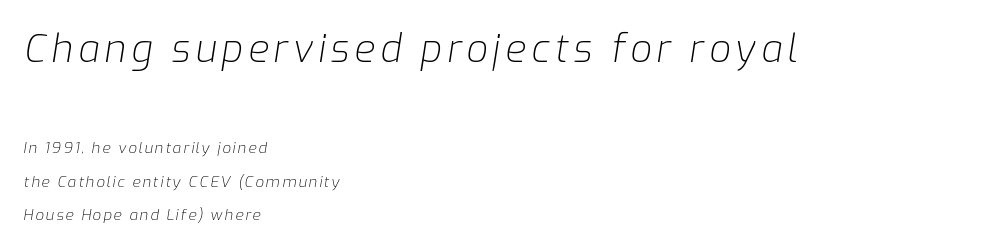
Q: Is the text bold? A: No.
Q: Is the text italic (slanted)? A: Yes, it leans right by about 9 degrees.
Q: Is the text underlined? A: No.
Q: How is the paragraph aligned? A: Left-aligned.
Q: Is the spacing between lines tight, normal or loose? A: Loose.
Q: Which block of text is set in a larger size, the first (top) or the second (bottom)? A: The first (top) one.
Q: Width (condensed, normal, or wide)? A: Normal.
Q: Stroke contrast? A: Low.
Q: x-height? A: Medium.
Q: Monospaced? A: No.
